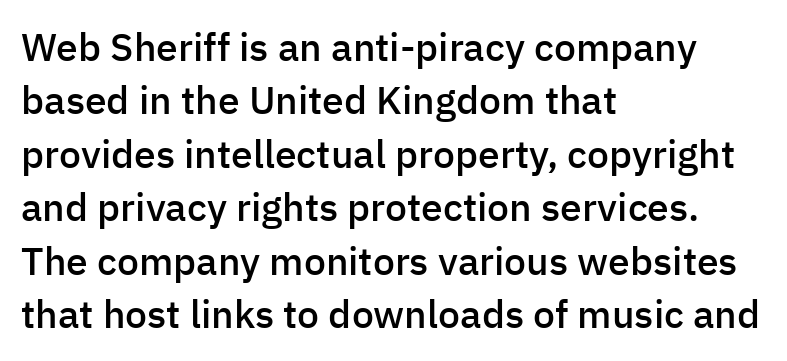
The image shows 39 px semibold sans-serif type, upright; set left-aligned, normal line spacing (1.37x), normal letter spacing, not underlined; low stroke contrast and a medium x-height.
